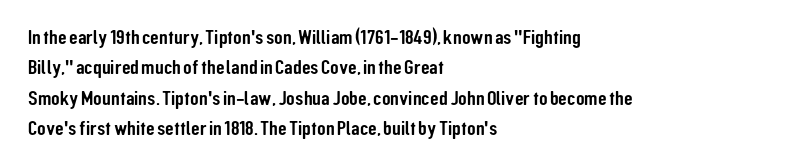
Q: Is the text italic (slanted)? A: No, it is upright.
Q: Is the text underlined? A: No.
Q: How is the paragraph aligned? A: Left-aligned.
Q: Is the spacing between letters normal or unusually wide? A: Normal.
Q: Is the spacing between lines tight, normal or loose? A: Normal.
